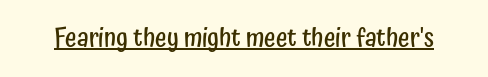
{"italic": "no", "bold": "semi", "underline": "yes", "letter_spacing": "normal", "letter_spacing_em": 0.0, "glyph_px": 25}
